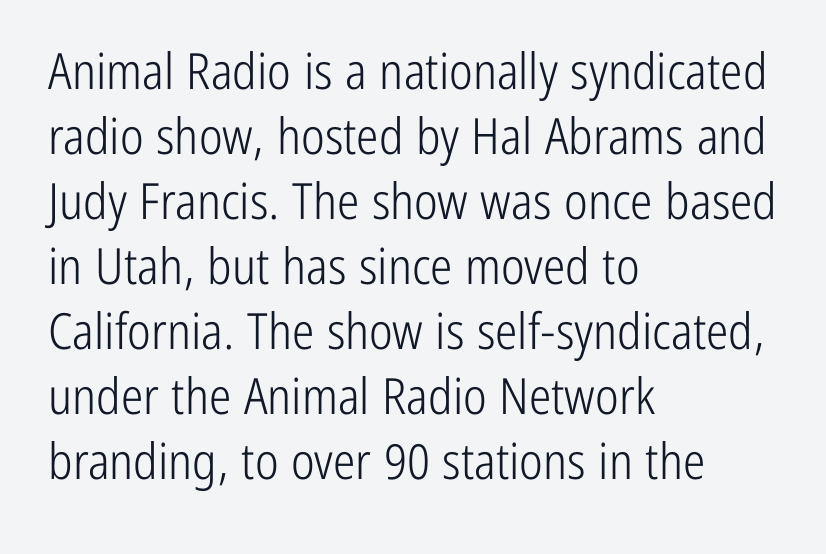
Q: Is the text bold? A: No.
Q: Is the text italic (slanted)? A: No, it is upright.
Q: Is the typeface a serif or a sans-serif typeface? A: Sans-serif.
Q: Is the text underlined? A: No.
Q: How is the paragraph aligned? A: Left-aligned.
Q: Is the spacing between letters normal or unusually wide? A: Normal.
Q: Is the spacing between lines tight, normal or loose? A: Normal.
Q: Width (condensed, normal, or wide)? A: Condensed.
Q: Stroke contrast? A: Low.
Q: x-height? A: Medium.
Q: Monospaced? A: No.
